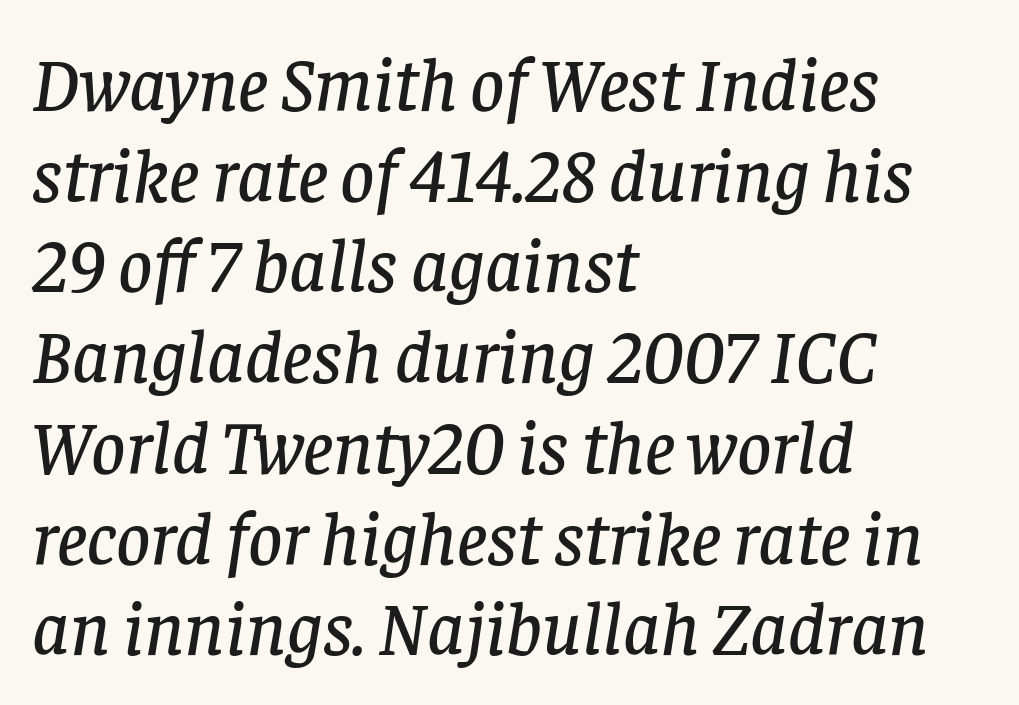
Q: Is the text italic (slanted)? A: Yes, it leans right by about 8 degrees.
Q: Is the typeface a serif or a sans-serif typeface? A: Serif.
Q: Is the text underlined? A: No.
Q: How is the paragraph aligned? A: Left-aligned.
Q: Is the spacing between letters normal or unusually wide? A: Normal.
Q: Width (condensed, normal, or wide)? A: Normal.
Q: Stroke contrast? A: Low.
Q: x-height? A: Large.
Q: Monospaced? A: No.
